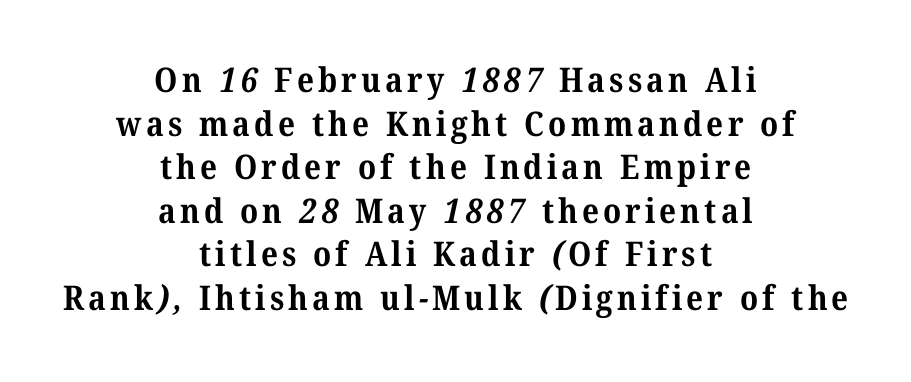
The image shows 34 px bold serif type; set centered, normal line spacing (1.28x), not underlined; medium stroke contrast and a medium x-height.
